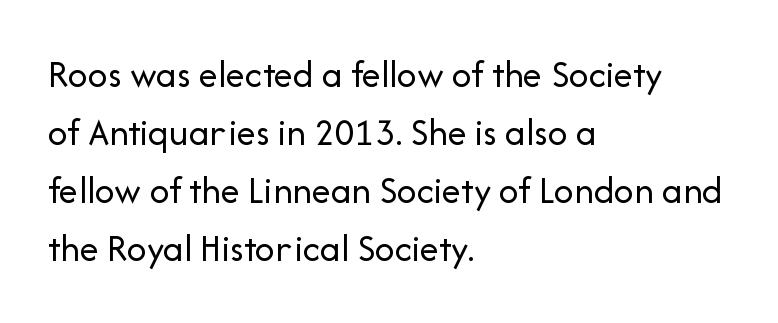
No feet cap the strokes, marking this as sans-serif type. Stroke mass is kept to a normal reading level or below. Vertically, the passage feels balanced, rows spaced as you'd expect. Students, note that the glyphs here touch the page at normal intervals. Looks like regular typesetting: each glyph gets only the width it needs. This rendering features lettering with no underline.
